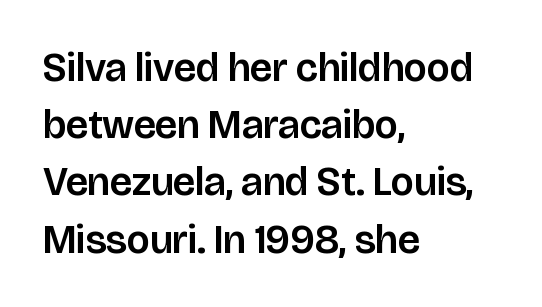
Posture: upright roman. Each letter keeps its own natural width here, so spacing adapts to shape. The designer went with a sans here, leaving each stem footless. This block has exactly the height ordinary leading produces.
